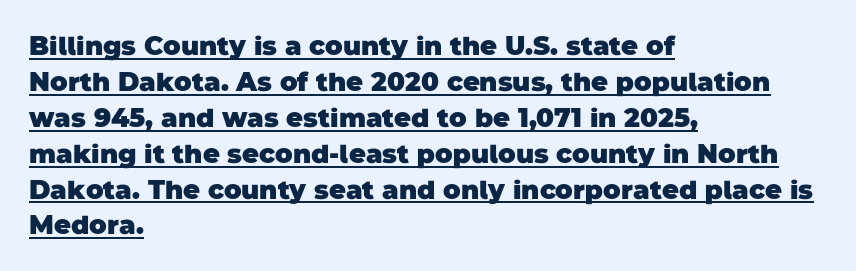
Q: Is the text bold? A: Yes.
Q: Is the text underlined? A: Yes.
Q: How is the paragraph aligned? A: Left-aligned.
Q: Is the spacing between letters normal or unusually wide? A: Normal.
Q: Is the spacing between lines tight, normal or loose? A: Normal.
